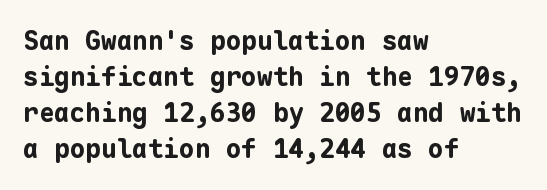
The image shows 26 px bold type, upright; set left-aligned, normal line spacing (1.39x), normal letter spacing, not underlined.
